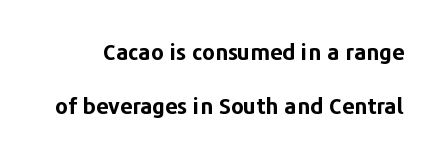
The image shows 22 px bold type, upright; set loose line spacing (2.47x), normal letter spacing, not underlined.
